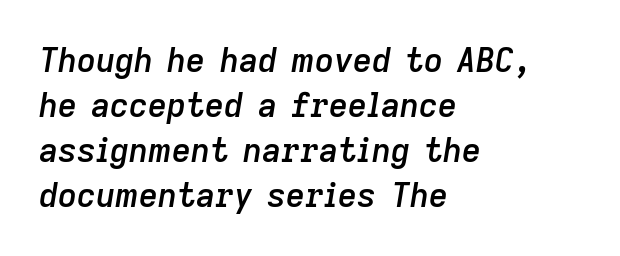
The image shows 33 px semibold type, italic (leaning right); set left-aligned, normal line spacing (1.36x), normal letter spacing, not underlined; low stroke contrast and a medium x-height.
